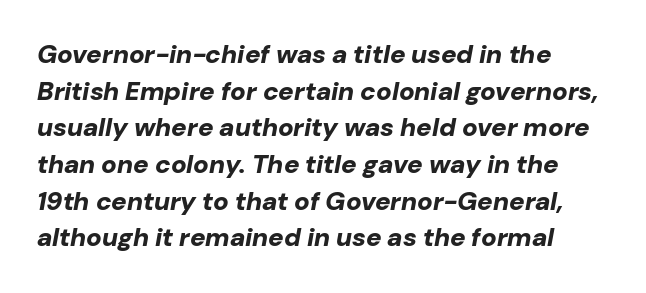
{"italic": "yes", "lean": "right", "slant_degrees": 10, "bold": "yes", "underline": "no", "align": "left", "line_spacing": "normal", "line_spacing_ratio": 1.41, "letter_spacing": "normal", "letter_spacing_em": 0.0, "glyph_px": 26}
